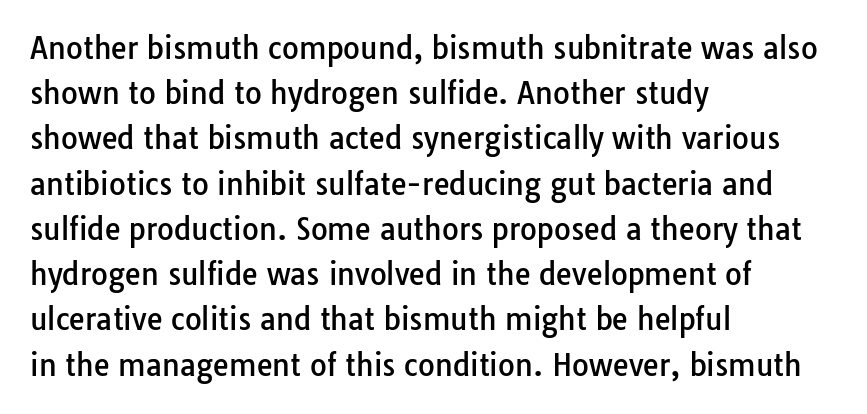
{"serif": "no", "italic": "no", "width": "normal", "stroke_contrast": "low", "x_height": "medium", "monospaced": "no", "underline": "no", "align": "left", "line_spacing": "normal", "line_spacing_ratio": 1.56, "letter_spacing": "normal", "letter_spacing_em": 0.0, "glyph_px": 29}
